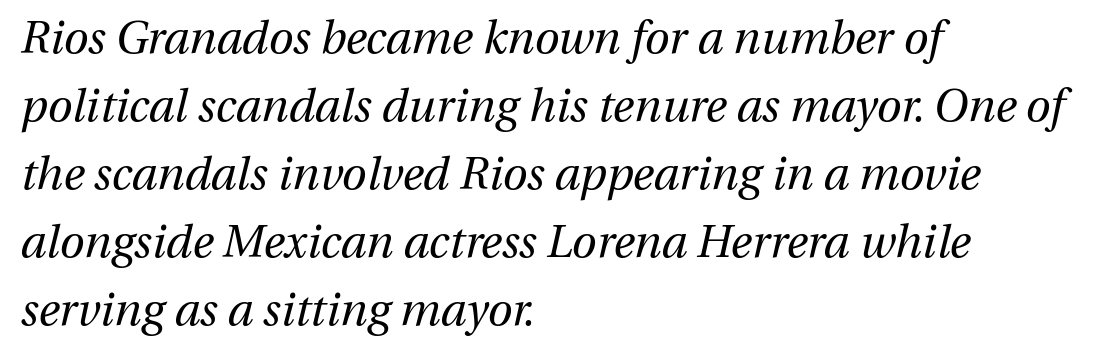
Glyph-to-glyph distance matches everyday printed text. Looks like regular typesetting: each glyph gets only the width it needs. Is the type heavy? It reads as light-to-regular instead. In CSS terms this would be text-align: left.
